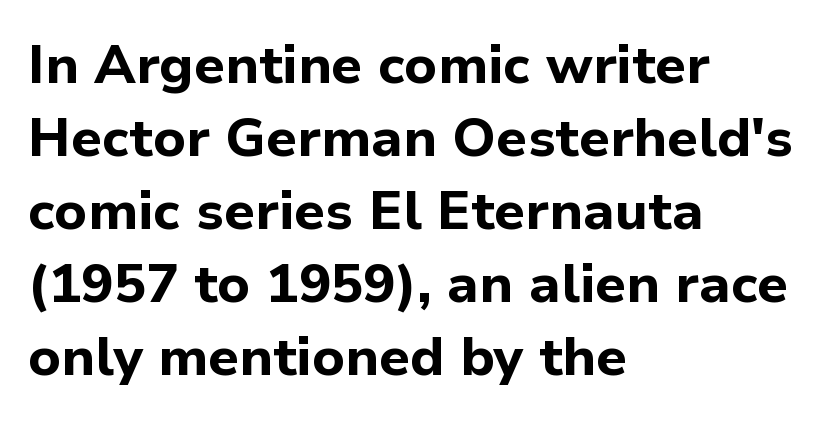
{"serif": "no", "italic": "no", "bold": "yes", "weight": "bold", "width": "normal", "stroke_contrast": "low", "x_height": "medium", "monospaced": "no", "underline": "no", "align": "left", "line_spacing": "normal", "line_spacing_ratio": 1.35, "letter_spacing": "normal", "letter_spacing_em": 0.0, "glyph_px": 54}
